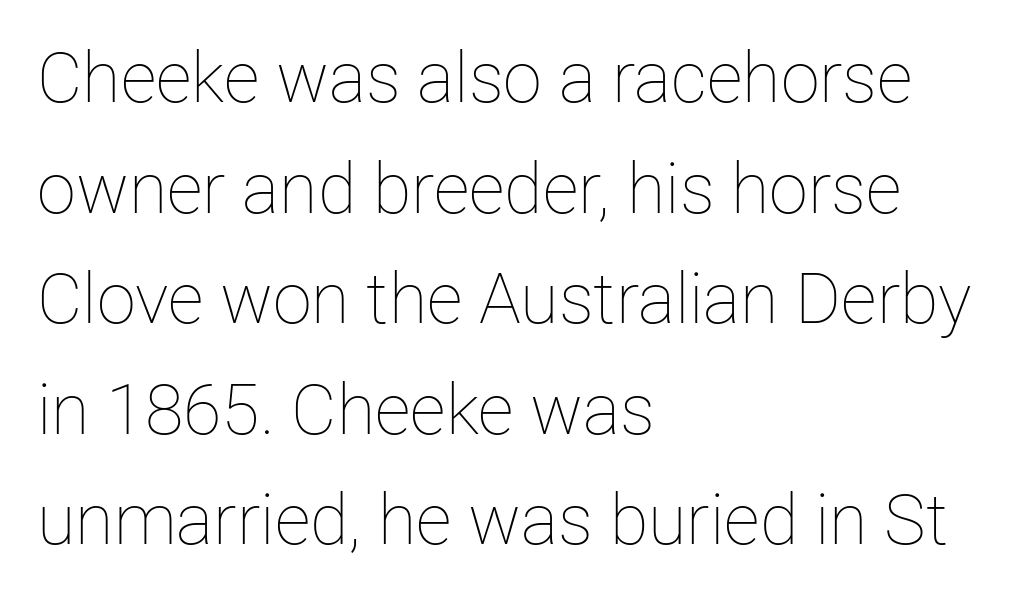
The image shows 70 px thin type, upright; set left-aligned, normal line spacing (1.58x), normal letter spacing, not underlined; low stroke contrast and a medium x-height.
